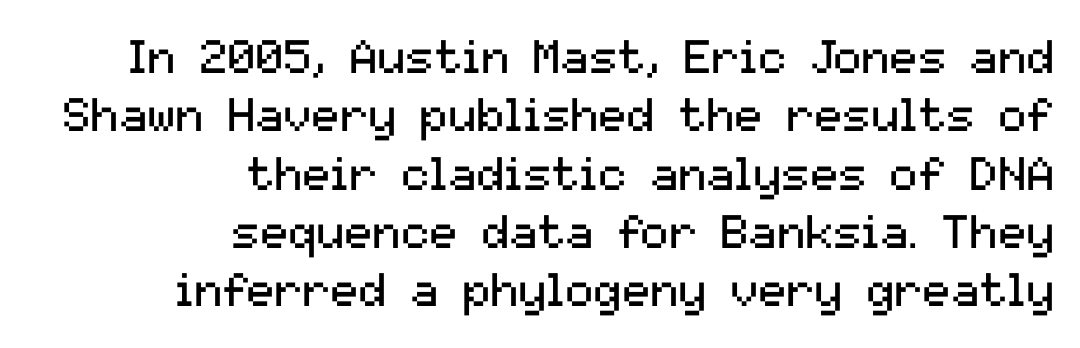
The image shows 47 px regular-weight sans-serif type, upright; set right-aligned, line spacing 1.24x, normal letter spacing, not underlined; medium stroke contrast and a medium x-height.
